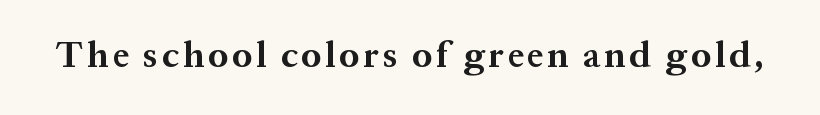
{"serif": "yes", "italic": "no", "bold": "yes", "weight": "bold", "width": "normal", "stroke_contrast": "medium", "x_height": "medium", "monospaced": "no", "underline": "no", "glyph_px": 36}
